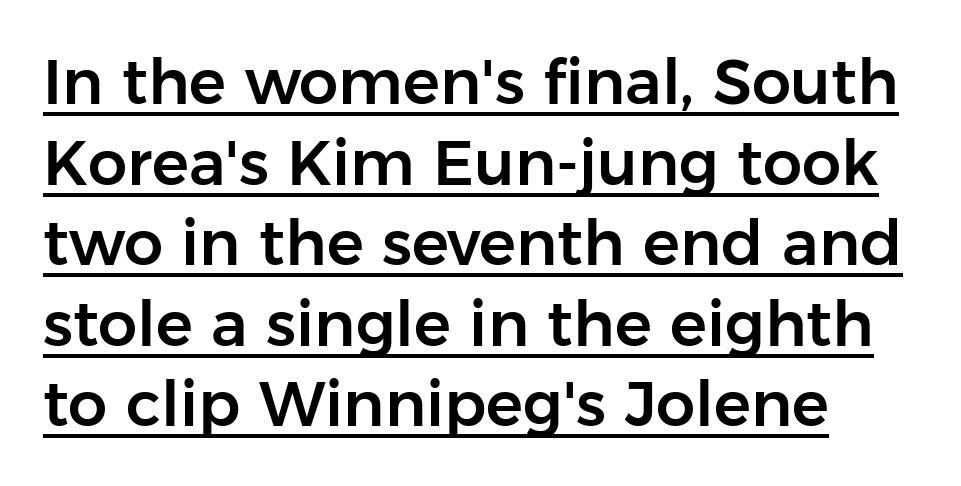
The image shows 62 px sans-serif type, upright; set left-aligned, normal line spacing (1.3x), normal letter spacing, underlined; low stroke contrast and a medium x-height.
